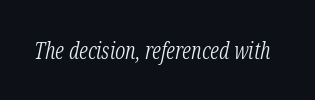
The image shows 23 px text type, italic (leaning right); set normal letter spacing, not underlined.
